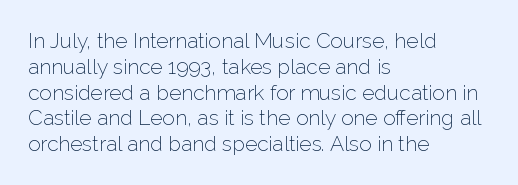
Visually the block forms a straight wall on the left and a jagged coastline on the right. This sample uses plain, unmodified letter spacing. The face looks like a standard text weight, possibly lighter. Check under the words: just untouched page. Does the lettering tilt? It doesn't — this is upright.
